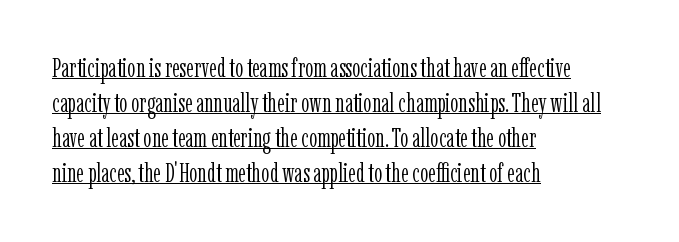
If you measured baseline to baseline, you'd find a middling distance. A continuous stroke trails under the words, as in a hyperlink. This rendering uses left alignment, leaving the right contour irregular. Posture: upright roman. This reads as an unemphasized weight, regular at the heaviest.
